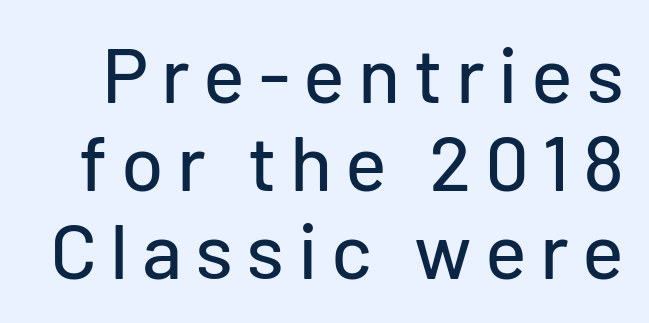
The image shows 78 px sans-serif type, upright; set tight line spacing (1.13x), not underlined; low stroke contrast and a medium x-height.
